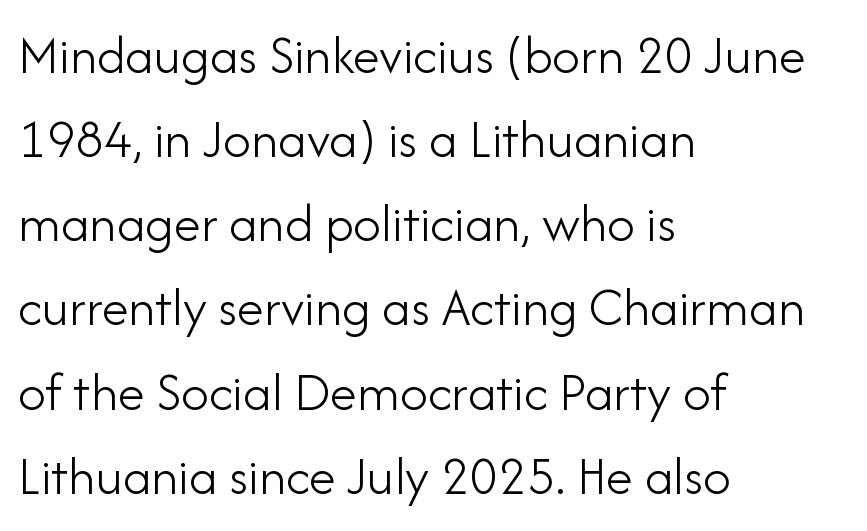
The image shows 55 px light sans-serif type, upright; set left-aligned, normal line spacing (1.53x), normal letter spacing, not underlined; low stroke contrast and a small x-height.
